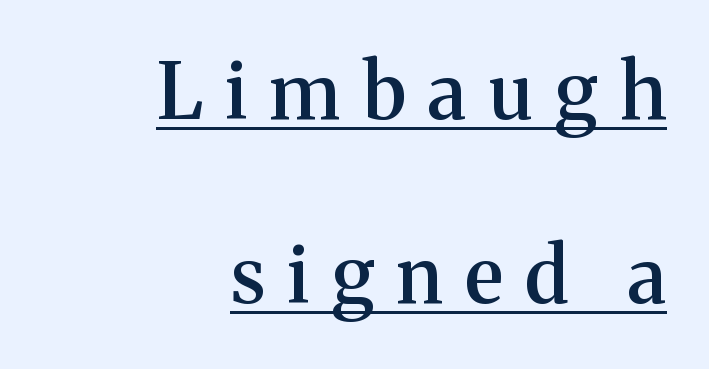
On the weight axis this lands at semibold, roughly 600. The lines are spread far apart with generous leading. Spacing verdict: proportional, widths tailored to each character. This rendering features underlined lettering. The paragraph has a hard right edge and a soft left edge.
